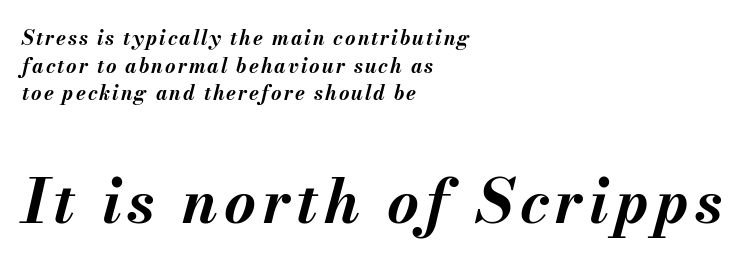
Q: Is the text bold? A: Yes.
Q: Is the text italic (slanted)? A: Yes, it leans right by about 13 degrees.
Q: Is the text underlined? A: No.
Q: How is the paragraph aligned? A: Left-aligned.
Q: Is the spacing between lines tight, normal or loose? A: Normal.
Q: Which block of text is set in a larger size, the first (top) or the second (bottom)? A: The second (bottom) one.
Q: Width (condensed, normal, or wide)? A: Normal.
Q: Stroke contrast? A: Medium.
Q: x-height? A: Small.
Q: Monospaced? A: No.
